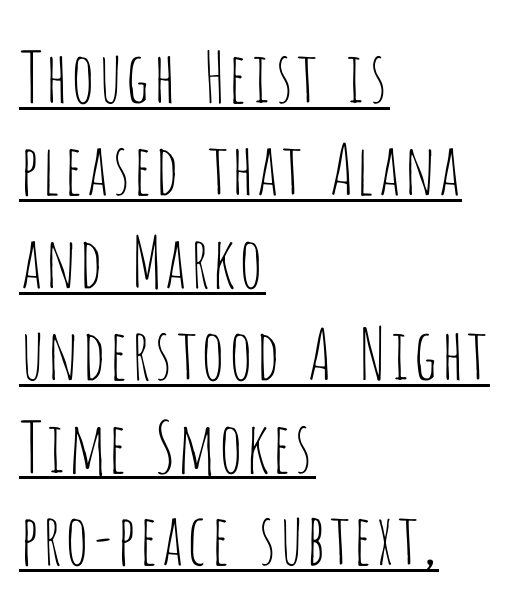
The image shows 70 px thin, condensed sans-serif type, upright; set left-aligned, normal line spacing (1.32x), normal letter spacing, underlined; low stroke contrast and a large x-height.
